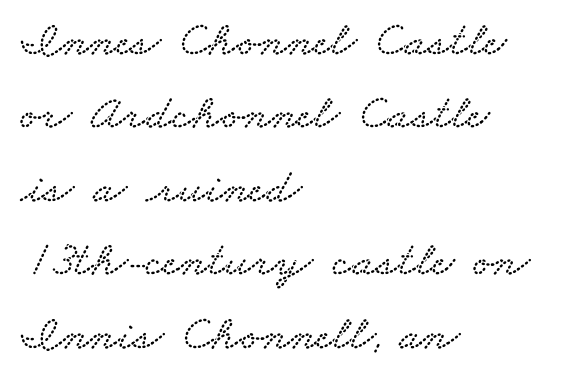
Character widths vary here, with narrow letters taking less room than wide ones. A typesetter would call this zero additional tracking. The words here are not underlined. Where is the straight margin? On the left.
